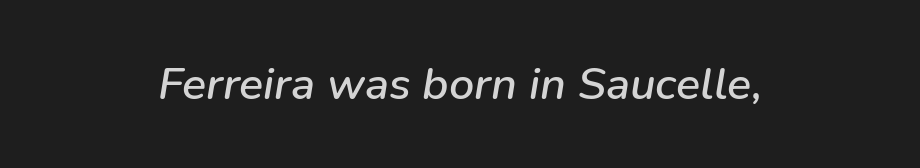
Descenders are the only things crossing below the line. What stands out about the letter spacing? Nothing — it is the standard amount. The text block is weighted toward neither margin, spreading evenly from the middle. Slanted lettering throughout. Note the varied advance widths — an 'i' is clearly narrower than an 'm'.
